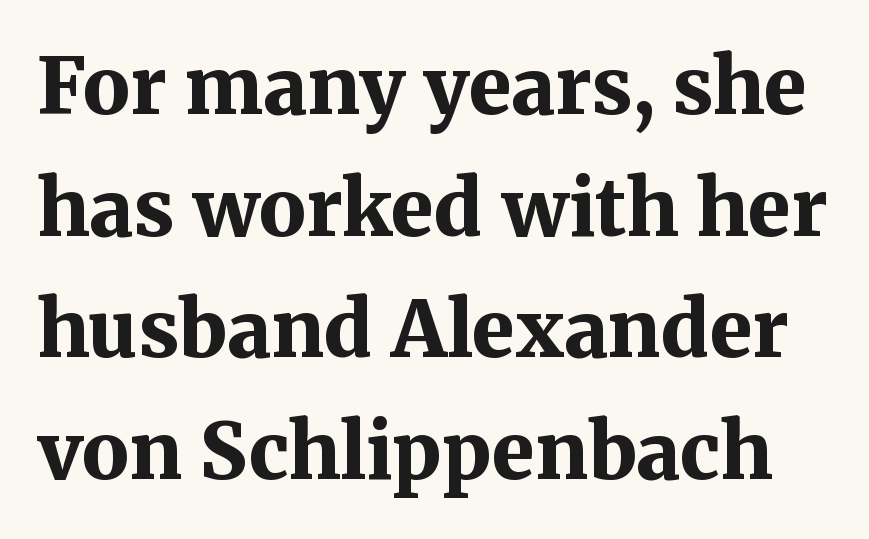
Q: Is the text bold? A: Yes.
Q: Is the text italic (slanted)? A: No, it is upright.
Q: Is the typeface a serif or a sans-serif typeface? A: Serif.
Q: Is the text underlined? A: No.
Q: Is the spacing between letters normal or unusually wide? A: Normal.
Q: Is the spacing between lines tight, normal or loose? A: Normal.
Q: Width (condensed, normal, or wide)? A: Normal.
Q: Stroke contrast? A: Medium.
Q: x-height? A: Medium.
Q: Monospaced? A: No.
